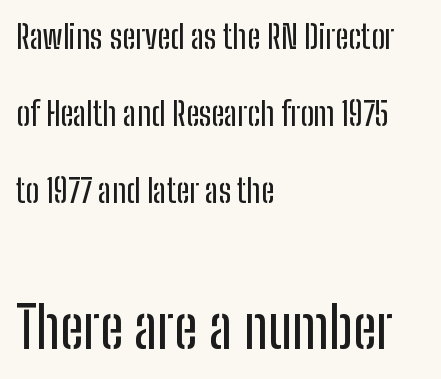
The image shows 57 px condensed sans-serif type, upright; set left-aligned, loose line spacing (2.33x), normal letter spacing, not underlined; the second (bottom) block is 1.73x larger; low stroke contrast and a medium x-height.
